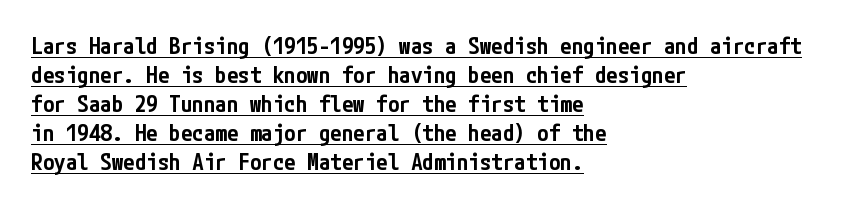
Standard letterfit; no display-style spreading of the glyphs. Which margin do the lines hug? The left one — the right edge is uneven. Honestly, the underline is the first thing you notice here. This is moderately heavy type, rendered in semibold.
